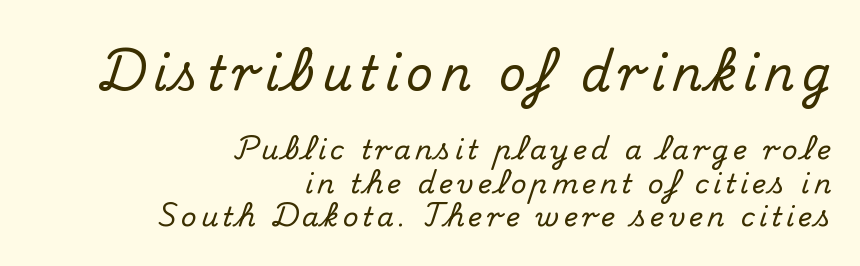
All the whitespace from short lines collects on the left. Does the type have serifs? Yes, each stem ends in a small foot. The words here are not underlined. The designer gave the opening block more size than the closing block.
